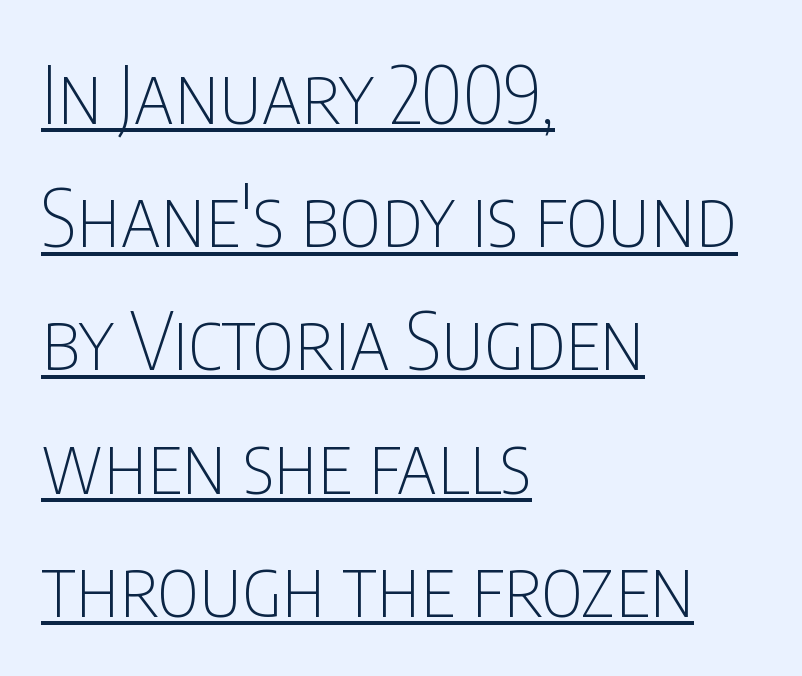
No letter is thick-stroked: the sample isn't bold. Reading down the block, your eye returns to a fixed left position each line. Nothing sits at the stroke ends, so this counts as sans-serif. The passage shown is typed in a proportional face where columns would drift. It's the straight-up-and-down kind of type.
